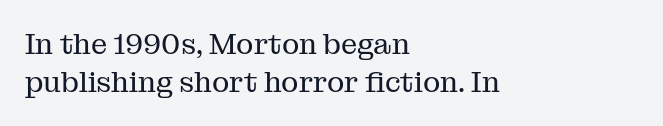
The image shows 29 px regular-weight serif type, upright; set left-aligned, normal line spacing (1.3x), normal letter spacing, not underlined; medium stroke contrast and a medium x-height.
